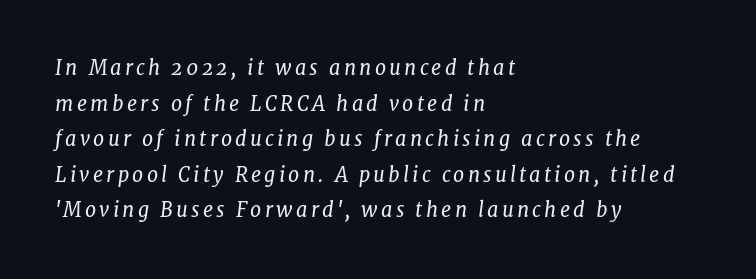
Weight class: somewhere from thin through regular. This sample uses an oblique cut, with every glyph tilted off the vertical. Has an underline been added? It has not. Compared with a centered layout, this one pins lines to the left instead.
